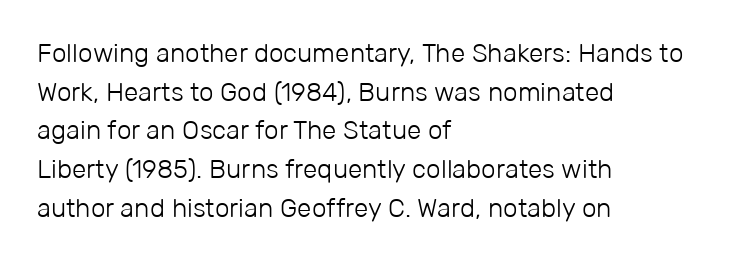
Q: Is the text bold? A: No.
Q: Is the text italic (slanted)? A: No, it is upright.
Q: Is the text underlined? A: No.
Q: How is the paragraph aligned? A: Left-aligned.
Q: Is the spacing between letters normal or unusually wide? A: Normal.
Q: Is the spacing between lines tight, normal or loose? A: Normal.
